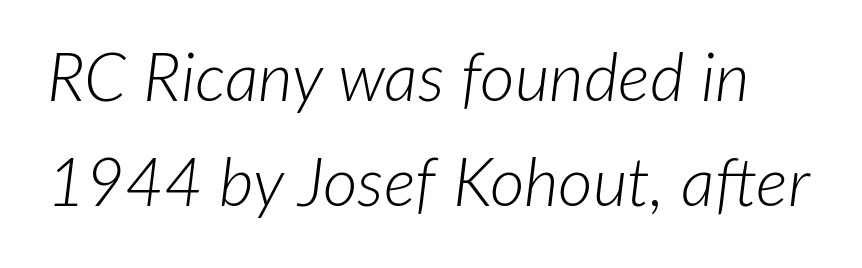
{"italic": "yes", "lean": "right", "slant_degrees": 7, "bold": "no", "weight": "light", "width": "normal", "stroke_contrast": "low", "x_height": "medium", "monospaced": "no", "underline": "no", "line_spacing": "normal", "line_spacing_ratio": 1.57, "letter_spacing": "normal", "letter_spacing_em": 0.0, "glyph_px": 67}
